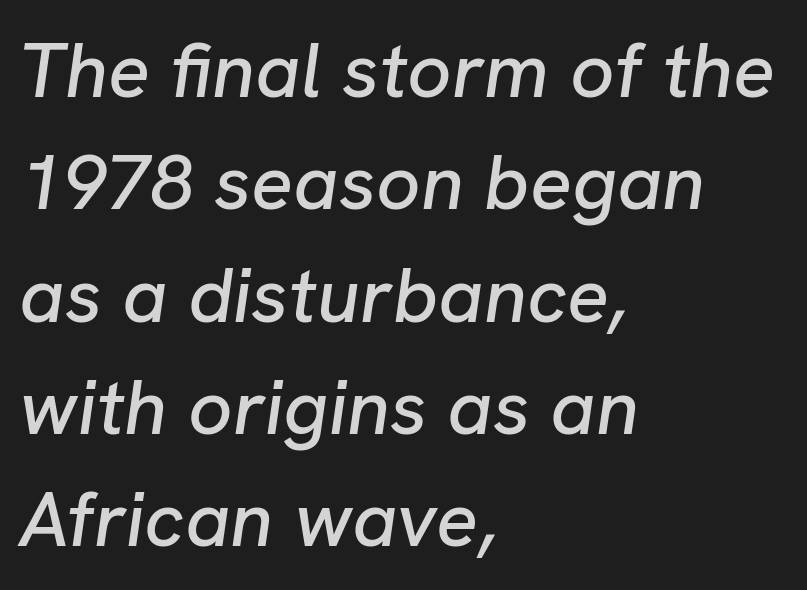
Q: Is the text italic (slanted)? A: Yes, it leans right by about 8 degrees.
Q: Is the text underlined? A: No.
Q: How is the paragraph aligned? A: Left-aligned.
Q: Is the spacing between letters normal or unusually wide? A: Normal.
Q: Is the spacing between lines tight, normal or loose? A: Normal.
Q: Width (condensed, normal, or wide)? A: Normal.
Q: Stroke contrast? A: Low.
Q: x-height? A: Medium.
Q: Monospaced? A: No.
